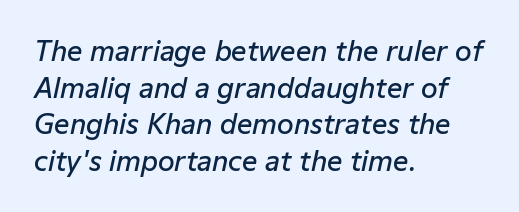
{"italic": "yes", "lean": "right", "slant_degrees": 12, "bold": "semi", "underline": "no", "align": "left", "line_spacing": "normal", "line_spacing_ratio": 1.36, "letter_spacing": "normal", "letter_spacing_em": 0.0, "glyph_px": 27}
